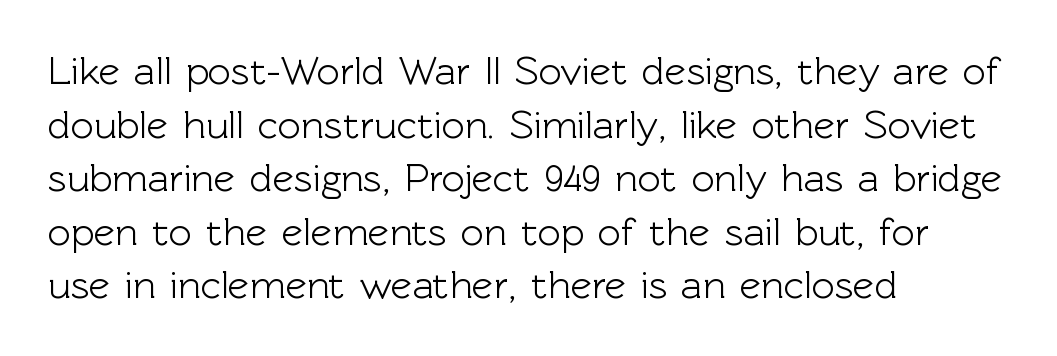
{"serif": "no", "italic": "no", "width": "normal", "x_height": "medium", "monospaced": "no", "underline": "no", "align": "left", "line_spacing": "normal", "line_spacing_ratio": 1.34, "letter_spacing": "normal", "letter_spacing_em": 0.0, "glyph_px": 40}
